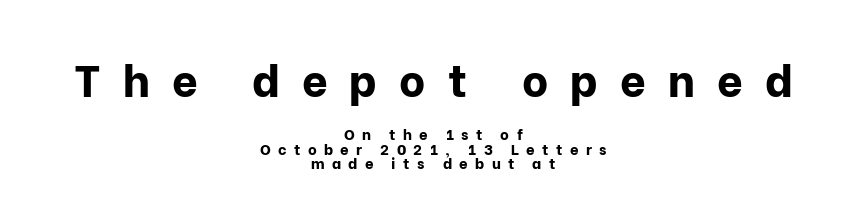
{"serif": "no", "italic": "no", "bold": "yes", "weight": "bold", "width": "normal", "stroke_contrast": "low", "x_height": "medium", "monospaced": "no", "underline": "no", "align": "center", "line_spacing": "tight", "line_spacing_ratio": 0.96, "letter_spacing": "wide", "letter_spacing_em": 0.49, "larger_block": "first", "size_ratio": 3.0, "glyph_px": 45}
